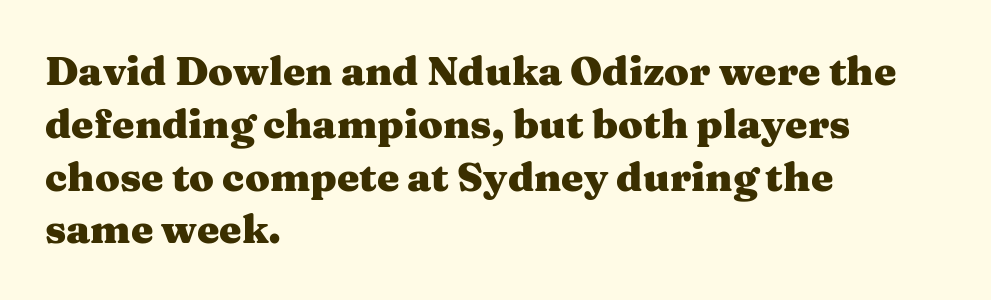
Q: Is the text bold? A: Yes.
Q: Is the text italic (slanted)? A: No, it is upright.
Q: Is the typeface a serif or a sans-serif typeface? A: Serif.
Q: Is the text underlined? A: No.
Q: How is the paragraph aligned? A: Left-aligned.
Q: Is the spacing between letters normal or unusually wide? A: Normal.
Q: Is the spacing between lines tight, normal or loose? A: Normal.
Q: Width (condensed, normal, or wide)? A: Wide.
Q: Stroke contrast? A: Medium.
Q: x-height? A: Medium.
Q: Monospaced? A: No.
